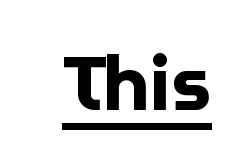
The passage shown is underscored from start to finish. Spacing verdict: proportional, widths tailored to each character. Designer's note — italics off, roman on. The horizontal fit of the characters is conventional and even. You'd pick this weight for a headline — it's a proper bold.
